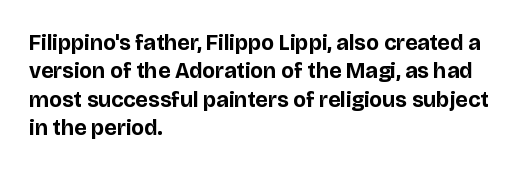
Q: Is the text bold? A: Yes.
Q: Is the text italic (slanted)? A: No, it is upright.
Q: Is the text underlined? A: No.
Q: How is the paragraph aligned? A: Left-aligned.
Q: Is the spacing between letters normal or unusually wide? A: Normal.
Q: Is the spacing between lines tight, normal or loose? A: Normal.
